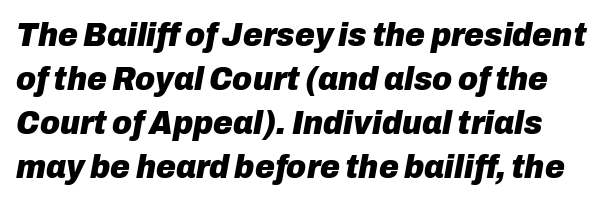
The image shows 34 px heavy type, italic (leaning right); set normal line spacing (1.29x), normal letter spacing, not underlined; low stroke contrast and a medium x-height.
